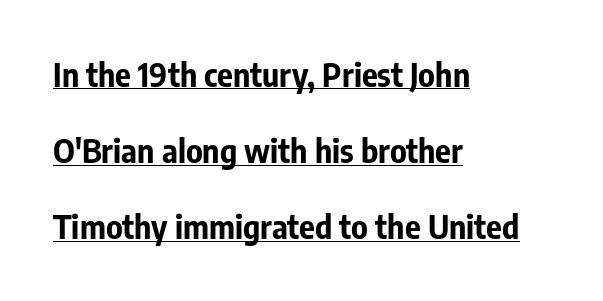
The image shows 33 px bold, condensed sans-serif type, upright; set left-aligned, loose line spacing (2.31x), normal letter spacing, underlined; low stroke contrast and a medium x-height.
